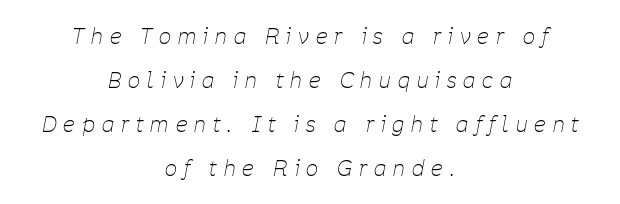
{"italic": "yes", "lean": "right", "slant_degrees": 11, "bold": "no", "underline": "no", "align": "center", "line_spacing": "loose", "line_spacing_ratio": 2.09, "letter_spacing": "wide", "letter_spacing_em": 0.34, "glyph_px": 21}
